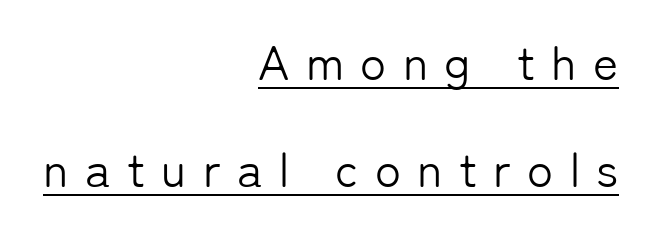
The image shows 48 px light sans-serif type, upright; set right-aligned, loose line spacing (2.22x), unusually wide letter spacing (+0.34 em), underlined; low stroke contrast and a medium x-height.
